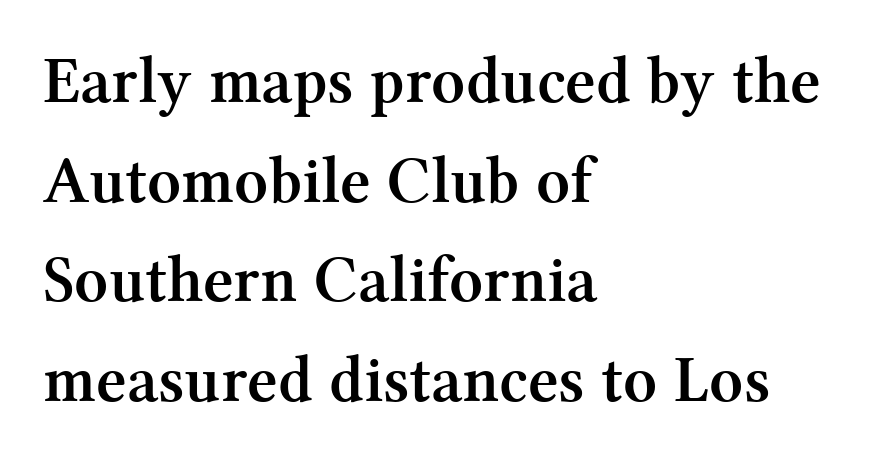
Bare-footed words on every line. Words appear dense and cohesive because spacing is normal. Does the leading feel generous? No, just average. Upright lettering throughout.
